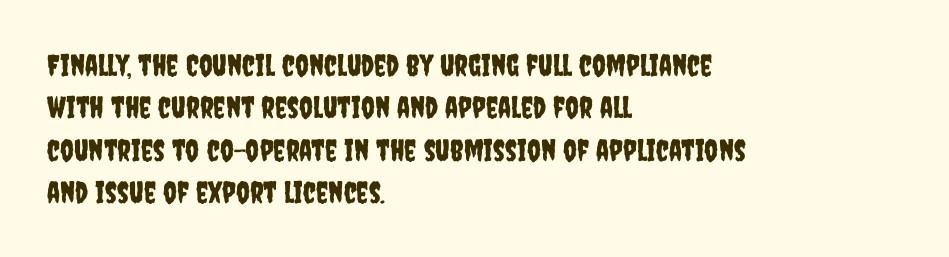
The image shows 30 px condensed sans-serif type, upright; set left-aligned, normal line spacing (1.41x), normal letter spacing, not underlined; low stroke contrast and a large x-height.
